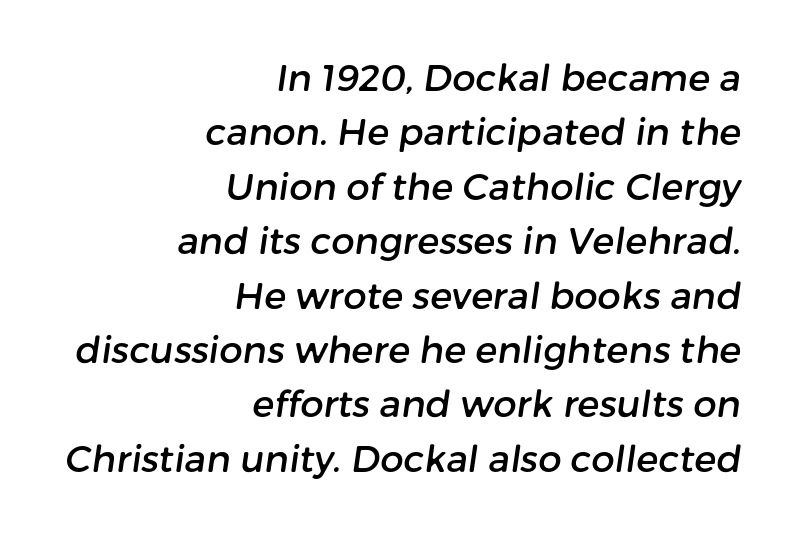
Q: Is the typeface a serif or a sans-serif typeface? A: Sans-serif.
Q: Is the text underlined? A: No.
Q: How is the paragraph aligned? A: Right-aligned.
Q: Is the spacing between letters normal or unusually wide? A: Normal.
Q: Is the spacing between lines tight, normal or loose? A: Normal.
Q: Width (condensed, normal, or wide)? A: Normal.
Q: Stroke contrast? A: Low.
Q: x-height? A: Medium.
Q: Monospaced? A: No.
